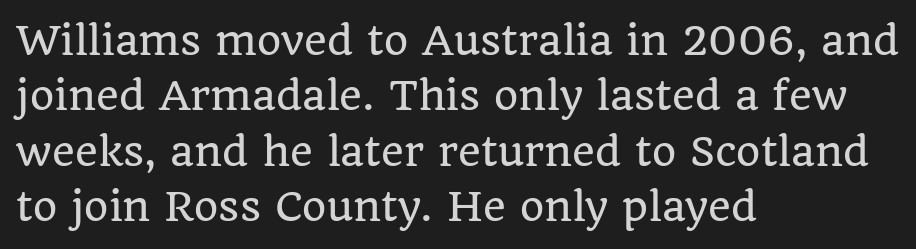
Q: Is the text italic (slanted)? A: No, it is upright.
Q: Is the typeface a serif or a sans-serif typeface? A: Serif.
Q: Is the text underlined? A: No.
Q: How is the paragraph aligned? A: Left-aligned.
Q: Is the spacing between letters normal or unusually wide? A: Normal.
Q: Is the spacing between lines tight, normal or loose? A: Normal.
Q: Width (condensed, normal, or wide)? A: Normal.
Q: Stroke contrast? A: Low.
Q: x-height? A: Large.
Q: Monospaced? A: No.
